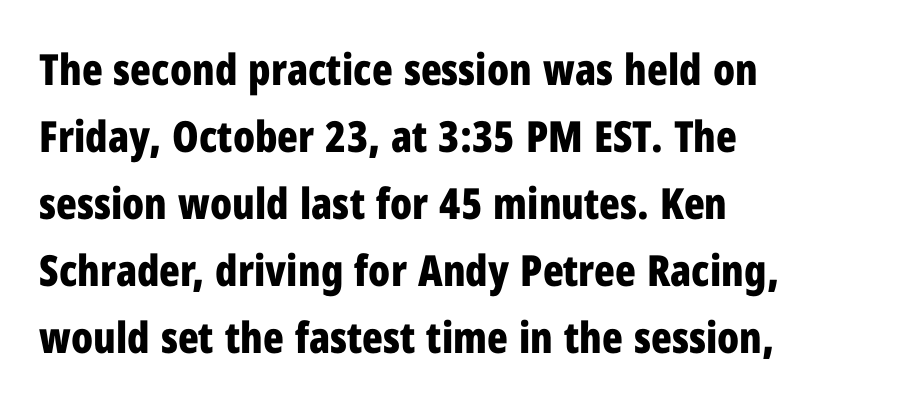
Descenders hang freely into open space. Style check: upright. Each letter keeps its own natural width here, so spacing adapts to shape. Emphasis by weight is at full strength: bold.
